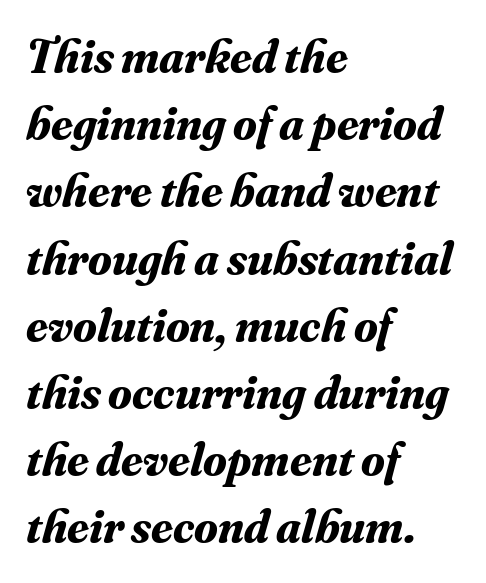
Look at the stroke-to-counter ratio: heavy, a bold. The compositor pushed each line to the left boundary. Compared with ordinary roman type, these characters are visibly tilted. Honestly, the row spacing looks completely unremarkable.
